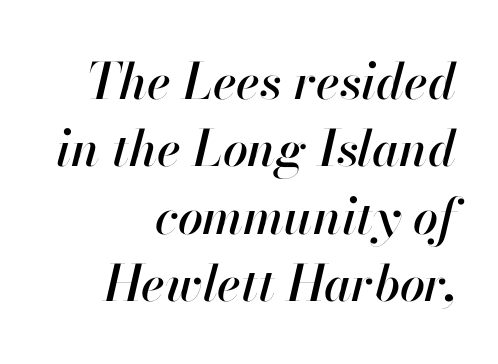
The space directly below the letters is spotless. Slant detected: the letters are inclined. Observe the ordinary spacing: letters are neighbours, not strangers. Character widths vary here, with narrow letters taking less room than wide ones. The line-height multiplier appears to be the usual default. Is the block centered? No — it sits flush against the right margin.
